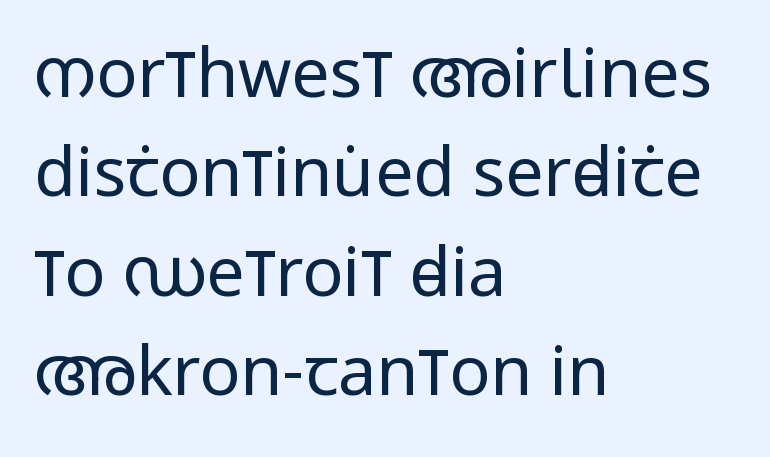
Q: Is the text bold? A: No.
Q: Is the text italic (slanted)? A: No, it is upright.
Q: Is the typeface a serif or a sans-serif typeface? A: Sans-serif.
Q: Is the text underlined? A: No.
Q: How is the paragraph aligned? A: Left-aligned.
Q: Is the spacing between letters normal or unusually wide? A: Normal.
Q: Is the spacing between lines tight, normal or loose? A: Normal.
Q: Width (condensed, normal, or wide)? A: Condensed.
Q: Stroke contrast? A: Low.
Q: x-height? A: Large.
Q: Monospaced? A: No.
